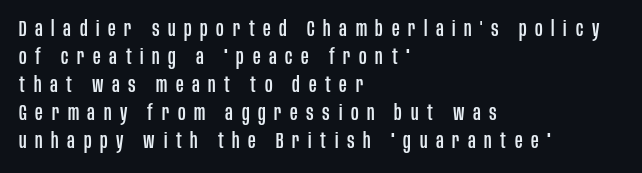
{"italic": "no", "underline": "no", "align": "left", "line_spacing": "normal", "line_spacing_ratio": 1.33, "letter_spacing": "wide", "letter_spacing_em": 0.41, "glyph_px": 21}
